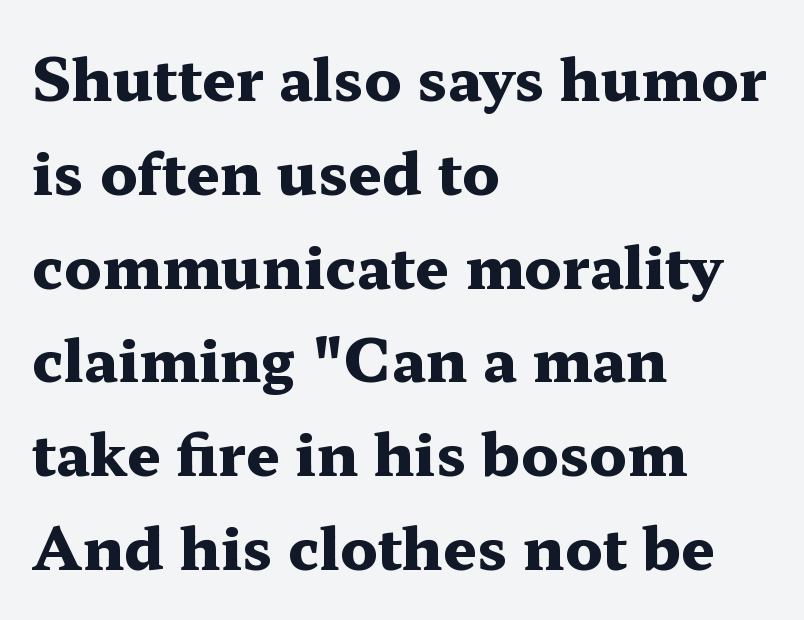
Q: Is the text bold? A: Yes.
Q: Is the text italic (slanted)? A: No, it is upright.
Q: Is the typeface a serif or a sans-serif typeface? A: Serif.
Q: Is the text underlined? A: No.
Q: How is the paragraph aligned? A: Left-aligned.
Q: Is the spacing between letters normal or unusually wide? A: Normal.
Q: Is the spacing between lines tight, normal or loose? A: Normal.
Q: Width (condensed, normal, or wide)? A: Wide.
Q: Stroke contrast? A: Medium.
Q: x-height? A: Medium.
Q: Monospaced? A: No.
